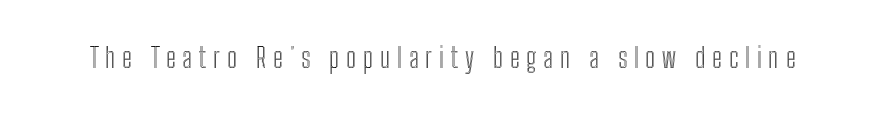
{"italic": "no", "underline": "no", "letter_spacing": "wide", "letter_spacing_em": 0.25, "glyph_px": 27}
